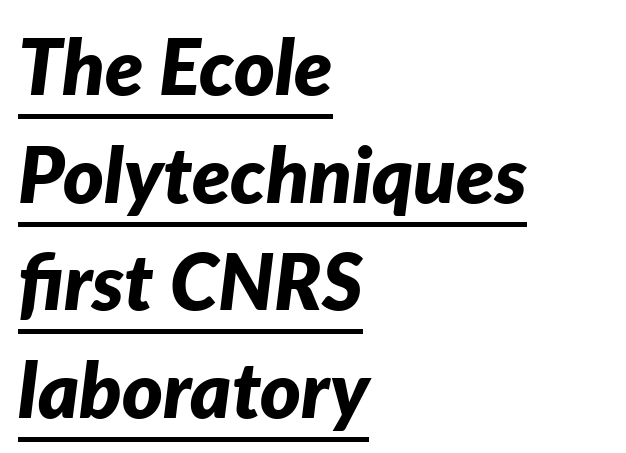
{"italic": "yes", "lean": "right", "slant_degrees": 7, "bold": "yes", "weight": "bold", "width": "normal", "stroke_contrast": "low", "x_height": "medium", "monospaced": "no", "underline": "yes", "align": "left", "line_spacing": "normal", "line_spacing_ratio": 1.38, "letter_spacing": "normal", "letter_spacing_em": 0.0, "glyph_px": 78}
